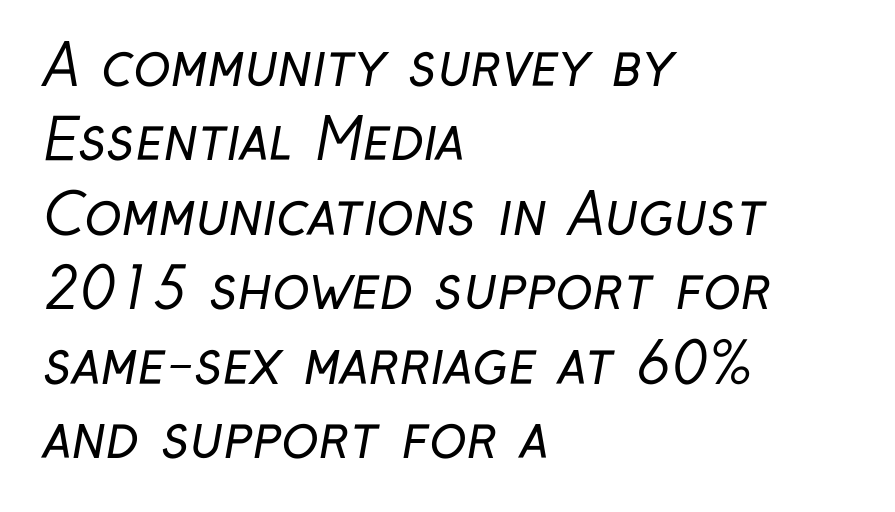
{"serif": "no", "bold": "no", "weight": "regular", "width": "condensed", "stroke_contrast": "low", "x_height": "medium", "monospaced": "no", "underline": "no", "align": "left", "line_spacing": "normal", "line_spacing_ratio": 1.33, "letter_spacing": "normal", "letter_spacing_em": 0.0, "glyph_px": 56}
